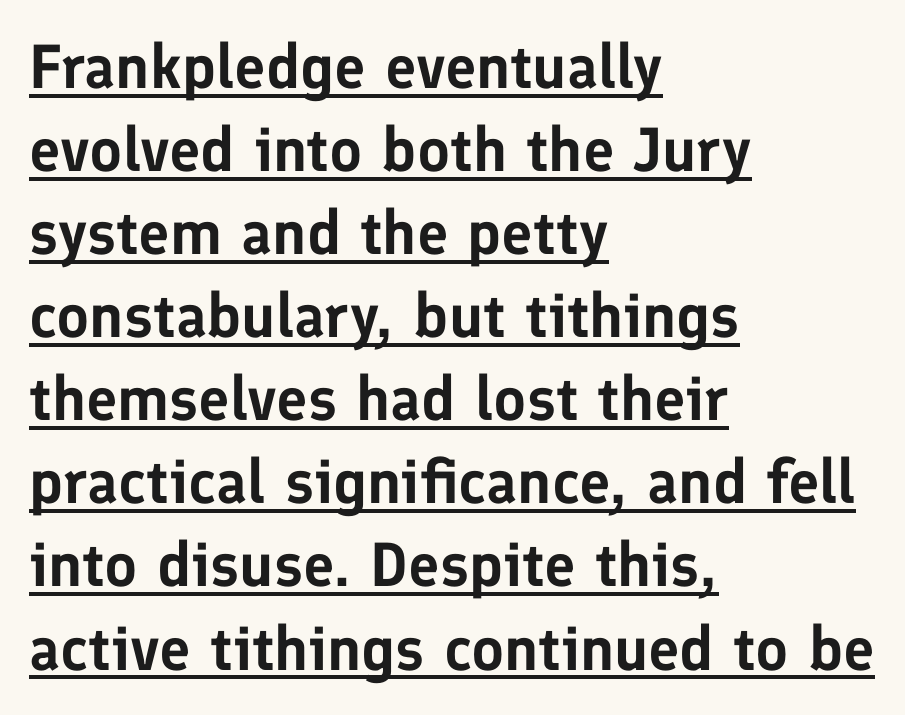
Vertical strokes here are truly vertical. Baseline-to-baseline distance is the conventional proportion of letter height. Caption: standard tracking, unaltered. Each letter's strokes conclude bluntly, with no projecting serifs. Spacing verdict: proportional, widths tailored to each character. A typographer would call this underscored text.
